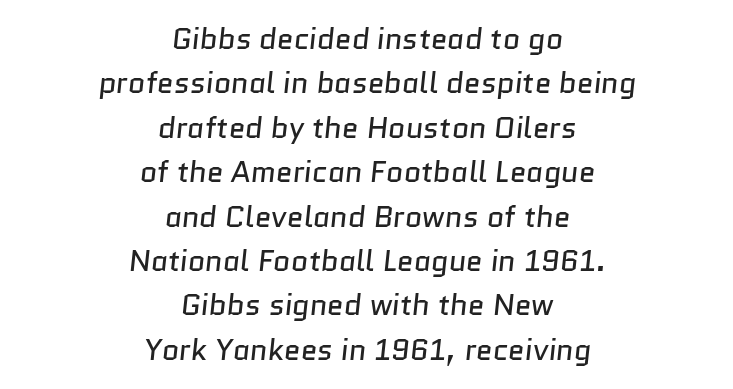
{"serif": "no", "bold": "no", "weight": "regular", "width": "normal", "stroke_contrast": "low", "x_height": "medium", "monospaced": "no", "underline": "no", "align": "center", "line_spacing": "normal", "line_spacing_ratio": 1.48, "letter_spacing": "normal", "letter_spacing_em": 0.0, "glyph_px": 30}
